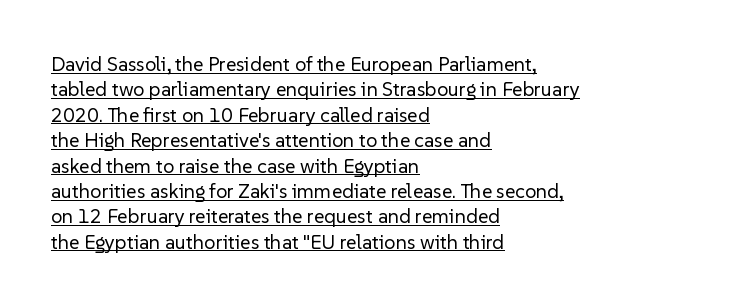
{"italic": "no", "bold": "no", "underline": "yes", "align": "left", "line_spacing": "normal", "line_spacing_ratio": 1.27, "letter_spacing": "normal", "letter_spacing_em": 0.0, "glyph_px": 20}
